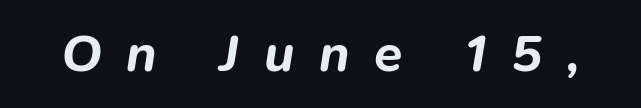
The area under the type is left untouched. Characters are canted at an angle relative to the baseline's perpendicular. Chunky letters — that's bold for sure. Loose tracking; the words dissolve into strings of separated letters. Here the designer chose a conventional face with non-uniform glyph widths.
